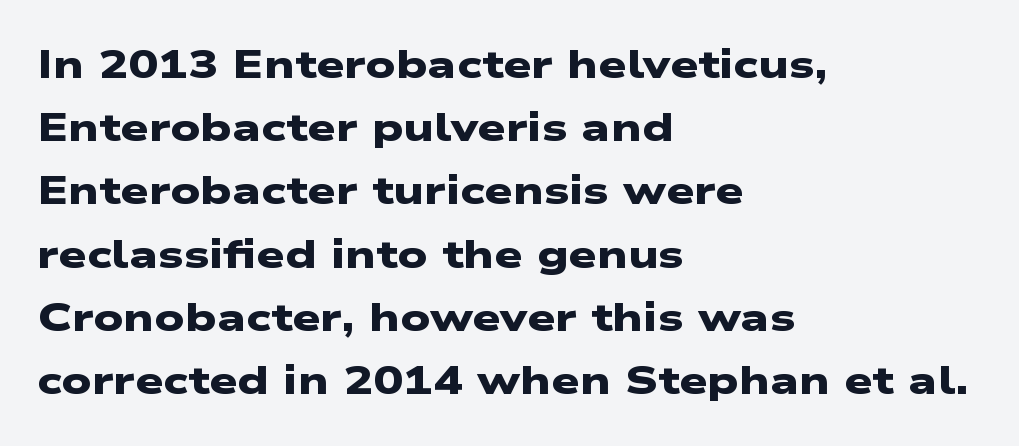
{"serif": "no", "bold": "yes", "weight": "heavy", "width": "wide", "stroke_contrast": "low", "x_height": "medium", "monospaced": "no", "underline": "no", "align": "left", "line_spacing": "normal", "line_spacing_ratio": 1.58, "letter_spacing": "normal", "letter_spacing_em": 0.0, "glyph_px": 40}
